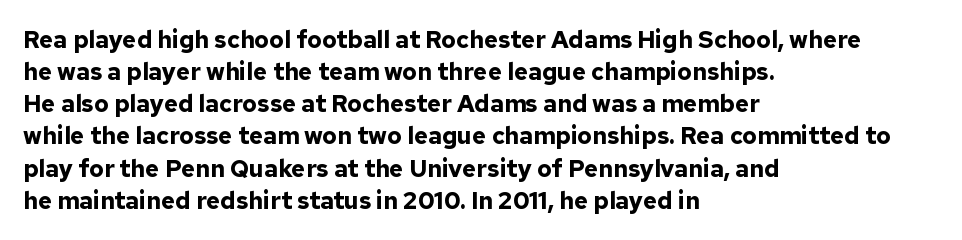
The image shows 24 px bold type, upright; set left-aligned, normal line spacing (1.34x), normal letter spacing, not underlined.
